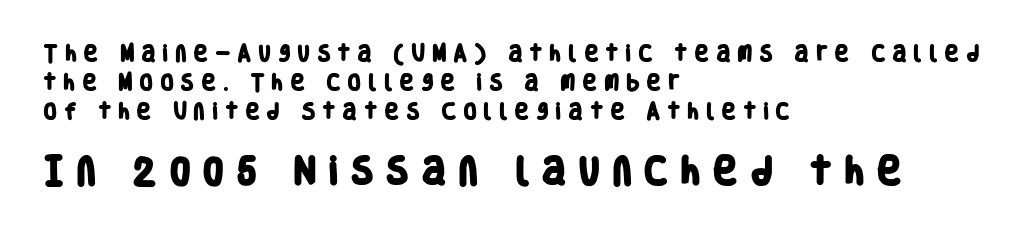
The image shows 31 px heavy, condensed sans-serif type; set left-aligned, normal line spacing (1.6x), unusually wide letter spacing (+0.36 em), not underlined; the second (bottom) block is 1.72x larger; low stroke contrast and a large x-height.
